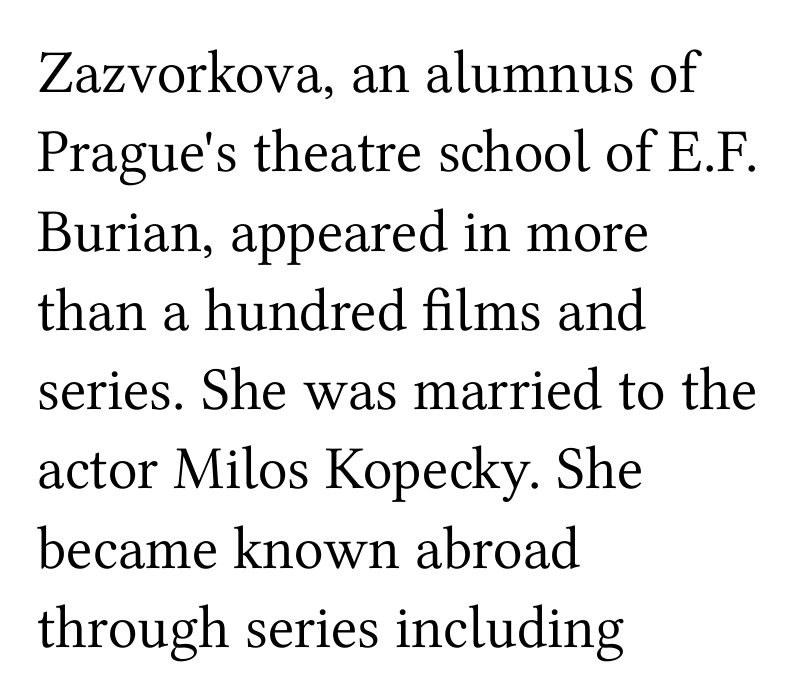
The image shows 61 px regular-weight serif type, upright; set left-aligned, normal line spacing (1.3x), normal letter spacing, not underlined; medium stroke contrast and a medium x-height.
